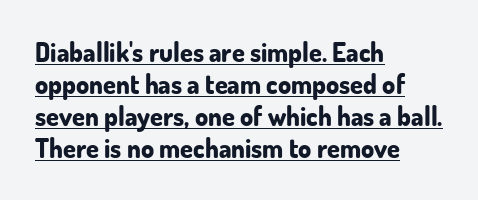
The words here are underlined. Italic: no, the glyphs are upright roman. Caption: multi-line text, flush left, ragged right. Notice how thick the strokes are: this is what a full bold looks like. Standard letterfit; no display-style spreading of the glyphs.
